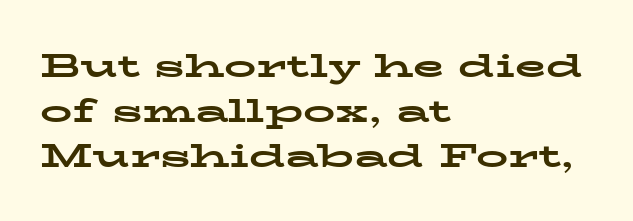
The space between consecutive lines is moderate. Examine the stroke ends and you'll spot serifs. What stands out about the letter spacing? Nothing — it is the standard amount. Decoration check: the copy has no underline. A dark, heavy texture on the line: the type is bold.
